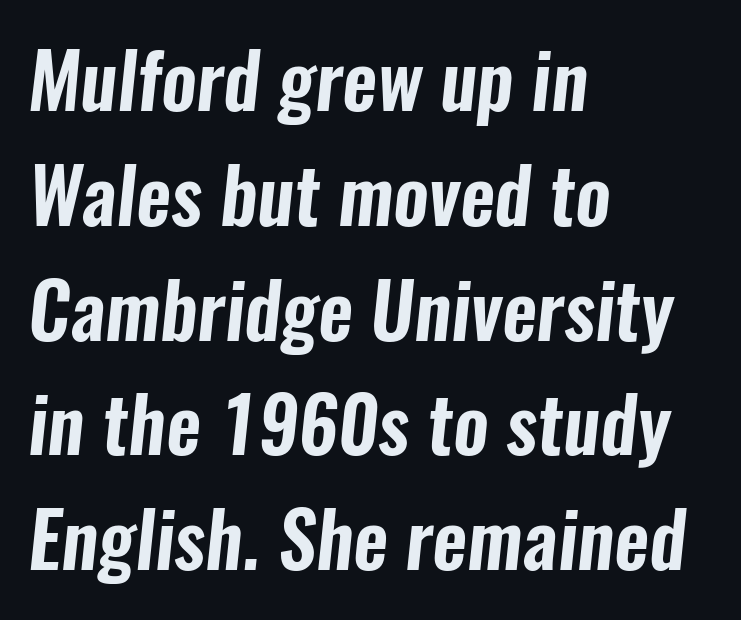
{"serif": "no", "width": "condensed", "stroke_contrast": "low", "x_height": "medium", "monospaced": "no", "underline": "no", "align": "left", "line_spacing": "normal", "line_spacing_ratio": 1.51, "letter_spacing": "normal", "letter_spacing_em": 0.0, "glyph_px": 76}
